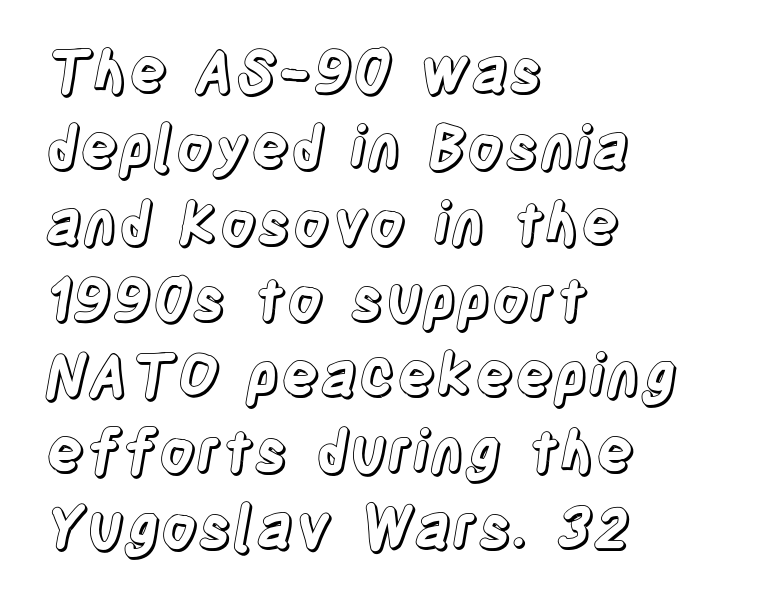
{"width": "condensed", "x_height": "large", "monospaced": "no", "underline": "no", "align": "left", "line_spacing": "normal", "line_spacing_ratio": 1.31, "letter_spacing": "normal", "letter_spacing_em": 0.0, "glyph_px": 58}
